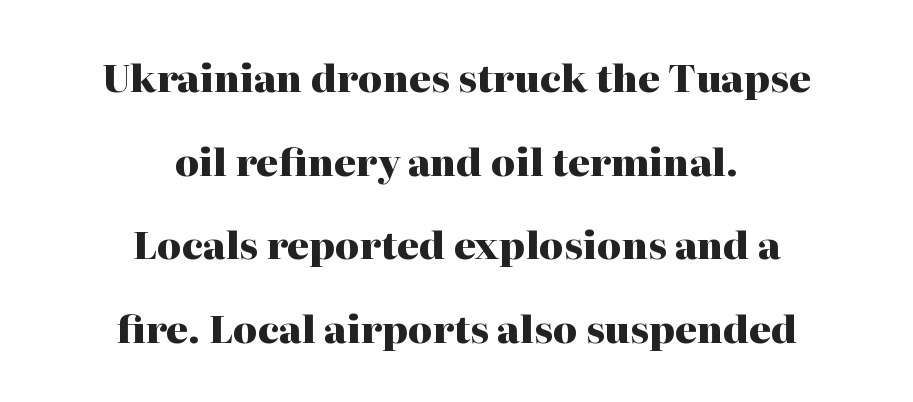
The gap between lines stays unmarked. Note the varied advance widths — an 'i' is clearly narrower than an 'm'. Italic? Not at all — the glyphs are vertical. The rag falls on both sides of this text block equally. A typesetter would call this zero additional tracking. The letters carry serifs — small finishing strokes at the ends of their stems.
